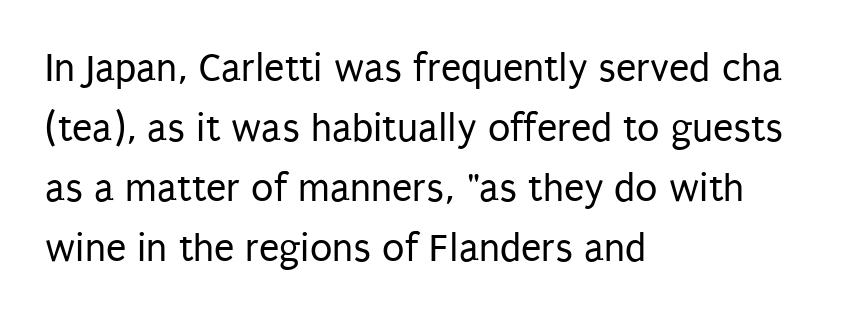
Q: Is the text bold? A: No.
Q: Is the text italic (slanted)? A: No, it is upright.
Q: Is the typeface a serif or a sans-serif typeface? A: Sans-serif.
Q: Is the text underlined? A: No.
Q: How is the paragraph aligned? A: Left-aligned.
Q: Is the spacing between letters normal or unusually wide? A: Normal.
Q: Is the spacing between lines tight, normal or loose? A: Normal.
Q: Width (condensed, normal, or wide)? A: Condensed.
Q: Stroke contrast? A: Low.
Q: x-height? A: Large.
Q: Monospaced? A: No.
